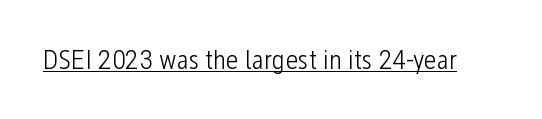
{"serif": "no", "italic": "no", "bold": "no", "weight": "light", "width": "condensed", "stroke_contrast": "low", "x_height": "medium", "monospaced": "no", "underline": "yes", "letter_spacing": "normal", "letter_spacing_em": 0.0, "glyph_px": 28}
